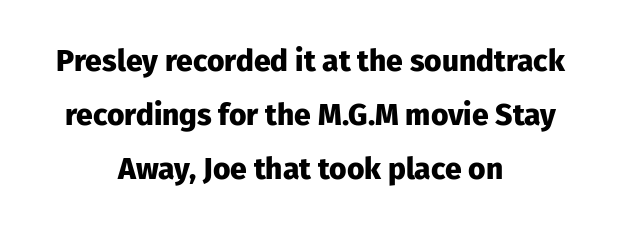
{"serif": "no", "italic": "no", "bold": "yes", "weight": "heavy", "width": "normal", "stroke_contrast": "low", "x_height": "medium", "monospaced": "no", "underline": "no", "align": "center", "line_spacing_ratio": 1.8, "letter_spacing": "normal", "letter_spacing_em": 0.0, "glyph_px": 30}
